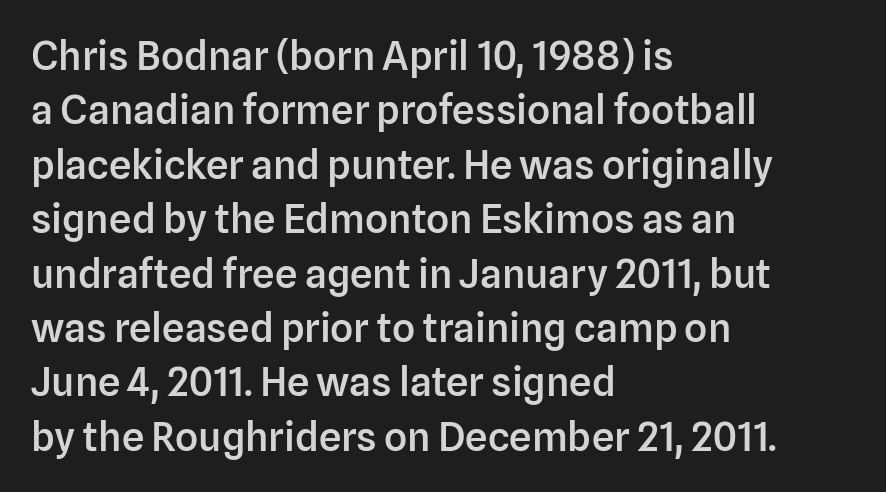
A typesetter would call this proportional, since set widths differ per character. The face used here is rendered with its standard letterfit. The typesetting leans somewhat heavy: a semibold. Rendered with straight, roman letterforms. In CSS terms this would be text-align: left. Descenders hang freely into open space.
